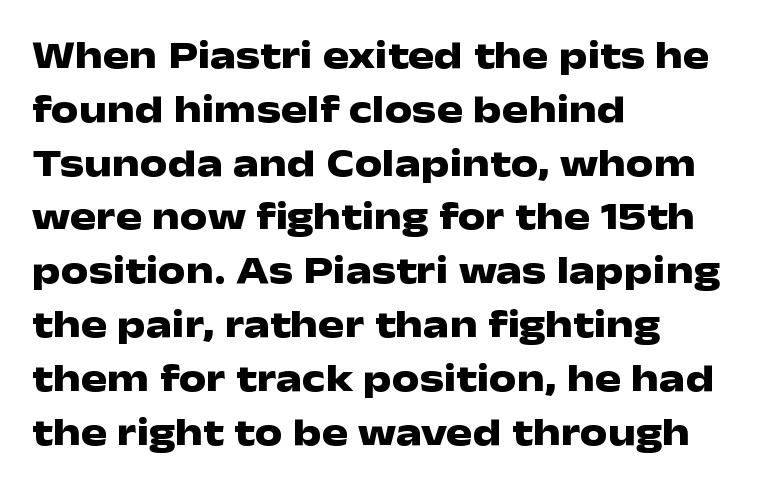
Q: Is the text bold? A: Yes.
Q: Is the text italic (slanted)? A: No, it is upright.
Q: Is the typeface a serif or a sans-serif typeface? A: Sans-serif.
Q: Is the text underlined? A: No.
Q: How is the paragraph aligned? A: Left-aligned.
Q: Is the spacing between letters normal or unusually wide? A: Normal.
Q: Is the spacing between lines tight, normal or loose? A: Normal.
Q: Width (condensed, normal, or wide)? A: Wide.
Q: Stroke contrast? A: Low.
Q: x-height? A: Medium.
Q: Monospaced? A: No.
